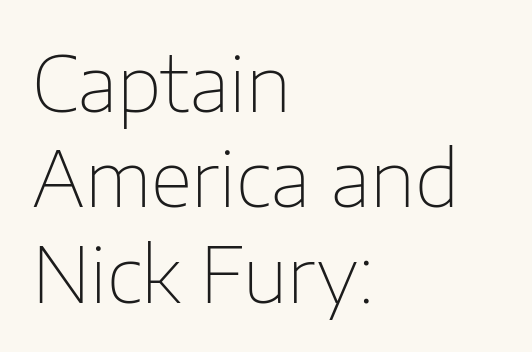
Q: Is the text bold? A: No.
Q: Is the text italic (slanted)? A: No, it is upright.
Q: Is the typeface a serif or a sans-serif typeface? A: Sans-serif.
Q: Is the text underlined? A: No.
Q: How is the paragraph aligned? A: Left-aligned.
Q: Is the spacing between letters normal or unusually wide? A: Normal.
Q: Width (condensed, normal, or wide)? A: Normal.
Q: Stroke contrast? A: Low.
Q: x-height? A: Medium.
Q: Monospaced? A: No.
